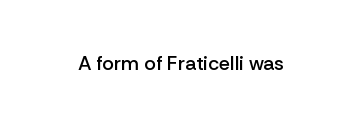
Q: Is the text bold? A: Semi-bold.
Q: Is the text italic (slanted)? A: No, it is upright.
Q: Is the text underlined? A: No.
Q: Is the spacing between letters normal or unusually wide? A: Normal.
